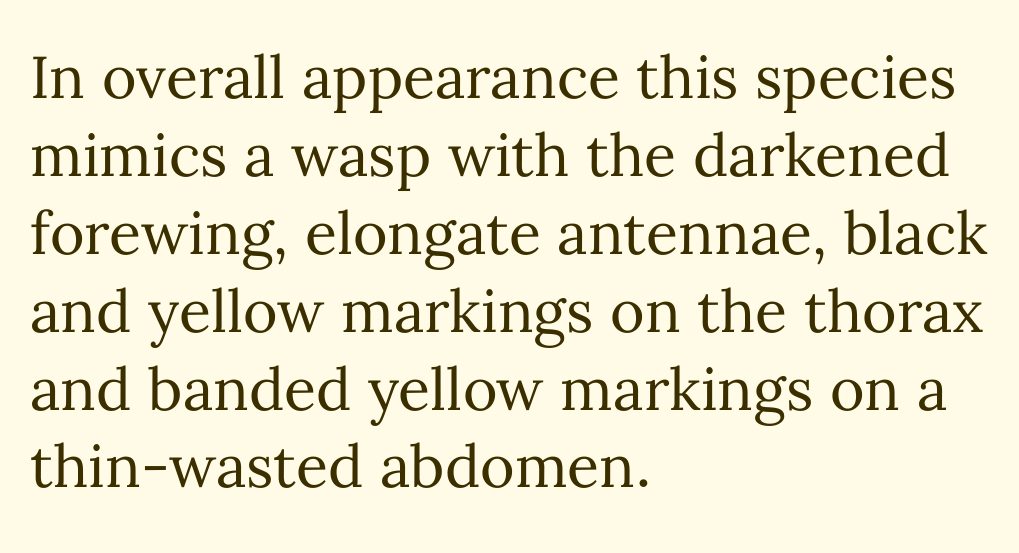
{"italic": "no", "bold": "no", "weight": "regular", "width": "normal", "stroke_contrast": "medium", "x_height": "medium", "monospaced": "no", "underline": "no", "align": "left", "line_spacing": "normal", "line_spacing_ratio": 1.32, "letter_spacing": "normal", "letter_spacing_em": 0.0, "glyph_px": 59}
